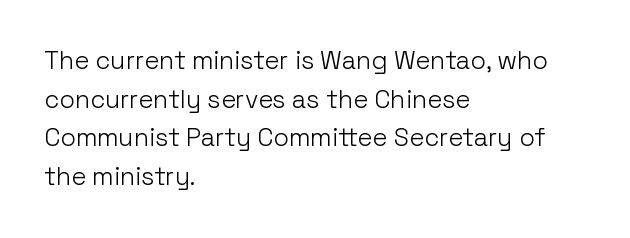
Q: Is the text bold? A: No.
Q: Is the text italic (slanted)? A: No, it is upright.
Q: Is the text underlined? A: No.
Q: How is the paragraph aligned? A: Left-aligned.
Q: Is the spacing between letters normal or unusually wide? A: Normal.
Q: Is the spacing between lines tight, normal or loose? A: Normal.
